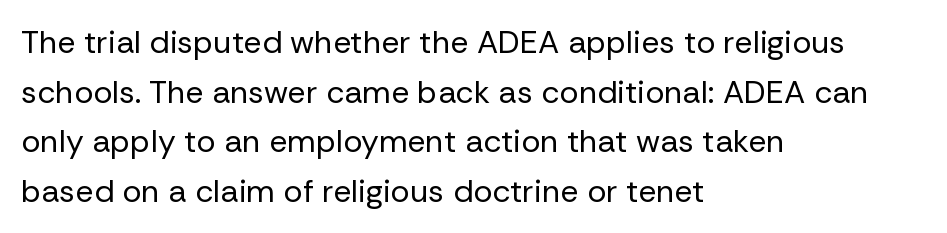
{"serif": "no", "italic": "no", "bold": "no", "weight": "regular", "width": "normal", "stroke_contrast": "low", "x_height": "medium", "monospaced": "no", "underline": "no", "align": "left", "line_spacing": "normal", "line_spacing_ratio": 1.55, "letter_spacing": "normal", "letter_spacing_em": 0.0, "glyph_px": 32}
